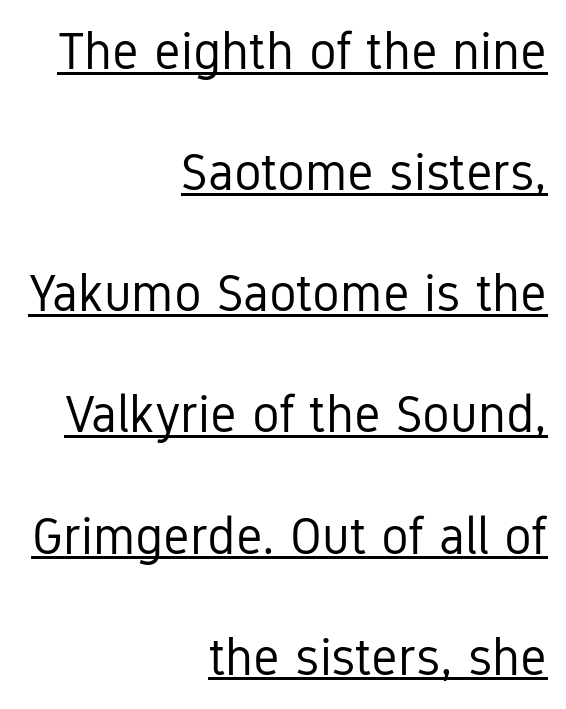
{"serif": "no", "italic": "no", "bold": "no", "weight": "regular", "width": "condensed", "stroke_contrast": "low", "x_height": "medium", "monospaced": "no", "underline": "yes", "align": "right", "line_spacing": "loose", "line_spacing_ratio": 2.33, "letter_spacing": "normal", "letter_spacing_em": 0.0, "glyph_px": 52}
